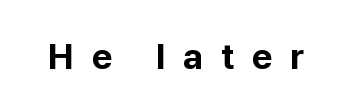
Q: Is the text bold? A: Yes.
Q: Is the text italic (slanted)? A: No, it is upright.
Q: Is the typeface a serif or a sans-serif typeface? A: Sans-serif.
Q: Is the text underlined? A: No.
Q: Is the spacing between letters normal or unusually wide? A: Unusually wide.
Q: Width (condensed, normal, or wide)? A: Normal.
Q: Stroke contrast? A: Low.
Q: x-height? A: Medium.
Q: Monospaced? A: No.
